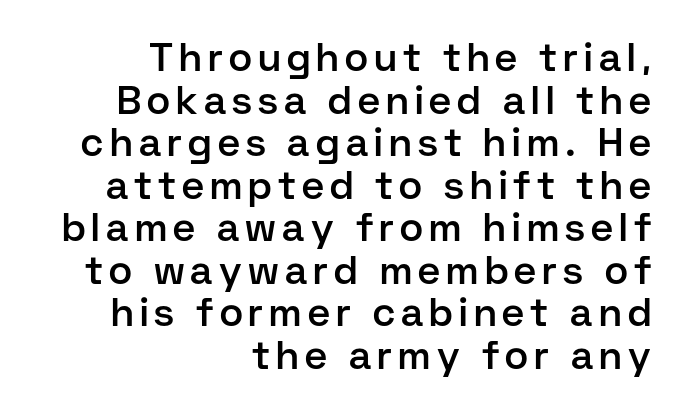
The image shows 39 px semibold sans-serif type, upright; set right-aligned, tight line spacing (1.09x), not underlined; low stroke contrast and a medium x-height.
